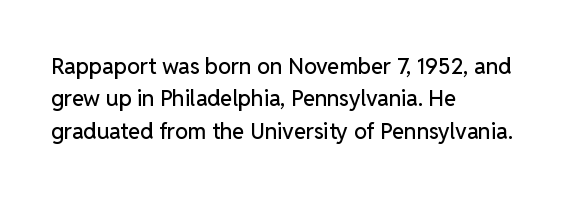
Bare-footed words on every line. The space between consecutive lines is moderate. Caption: standard tracking, unaltered. The lettering holds an erect, upright posture throughout. The text block is weighted toward the left margin, trailing off unevenly rightward.
